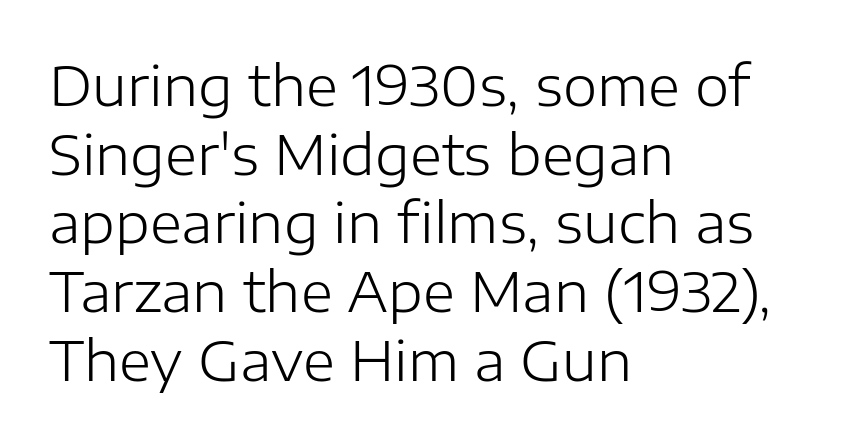
Inter-character spacing is left at the font's built-in metrics. The characters display no serif detailing; their extremities are plain. Where is the straight margin? On the left. If you drew a line through each stem, it would be perfectly vertical. This rendering features lettering with no underline. Is this a fixed-width face? No — the glyphs have proportional, varying widths.
